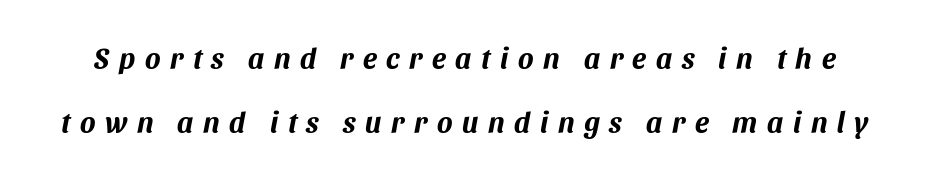
The foot of each line stays bare and open. Style check: oblique. The face used here is proportionally spaced, like ordinary book or web type. This sample uses expanded letter spacing, leaving extra air between glyphs. Notice how thick the strokes are: this is what a full bold looks like. The designer dialed line spacing up above the default.
